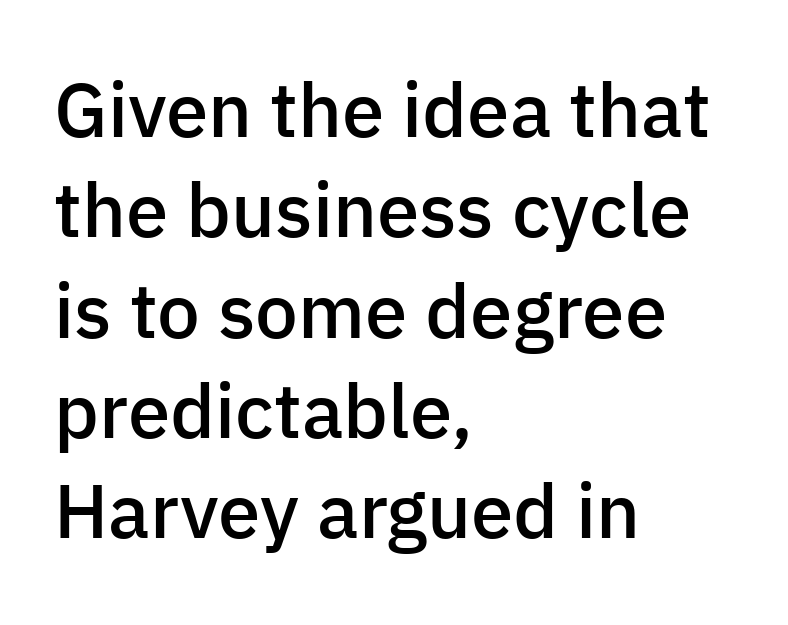
Descenders hang freely into open space. It's the straight-up-and-down kind of type. Varying glyph widths throughout — classic text-font behaviour. Standard letterfit; no display-style spreading of the glyphs.
